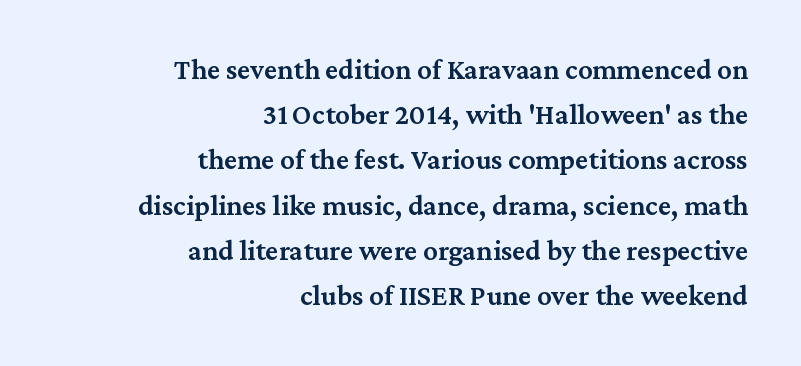
Q: Is the text bold? A: Semi-bold.
Q: Is the text italic (slanted)? A: No, it is upright.
Q: Is the typeface a serif or a sans-serif typeface? A: Serif.
Q: Is the text underlined? A: No.
Q: How is the paragraph aligned? A: Right-aligned.
Q: Is the spacing between letters normal or unusually wide? A: Normal.
Q: Is the spacing between lines tight, normal or loose? A: Normal.
Q: Width (condensed, normal, or wide)? A: Normal.
Q: Stroke contrast? A: Medium.
Q: x-height? A: Medium.
Q: Monospaced? A: No.
